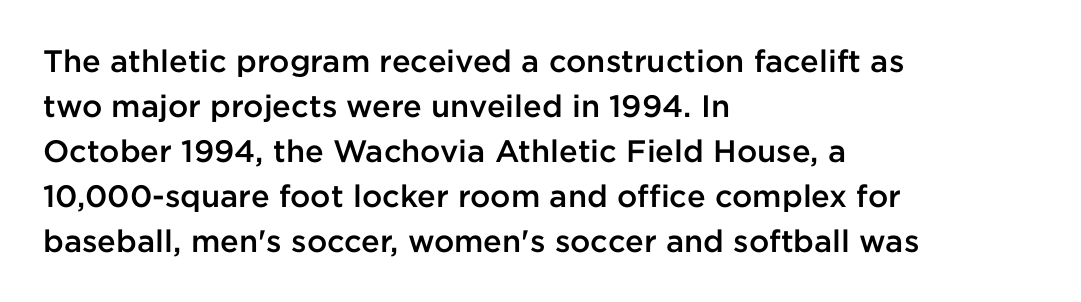
The image shows 31 px semibold sans-serif type, upright; set left-aligned, normal line spacing (1.45x), normal letter spacing, not underlined; low stroke contrast and a medium x-height.
